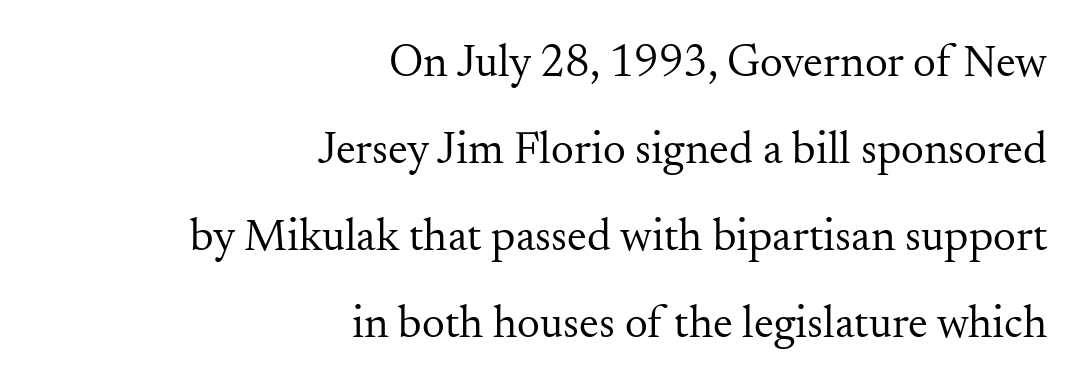
Q: Is the text bold? A: No.
Q: Is the text italic (slanted)? A: No, it is upright.
Q: Is the typeface a serif or a sans-serif typeface? A: Serif.
Q: Is the text underlined? A: No.
Q: How is the paragraph aligned? A: Right-aligned.
Q: Is the spacing between letters normal or unusually wide? A: Normal.
Q: Is the spacing between lines tight, normal or loose? A: Loose.
Q: Width (condensed, normal, or wide)? A: Normal.
Q: Stroke contrast? A: Medium.
Q: x-height? A: Small.
Q: Monospaced? A: No.
